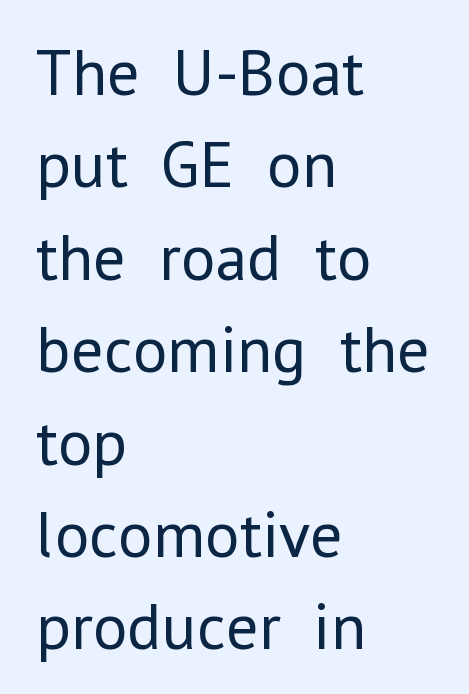
The glyphs are unaccompanied by any horizontal stroke below them. Is this a heavy cut? Hardly; it is regular or lighter. No extra tracking has been applied to these lines. These lines sit exactly where default settings would place them. Do the characters align in a grid? No, the font is proportional. Short and long lines alike share a common starting point at left.
